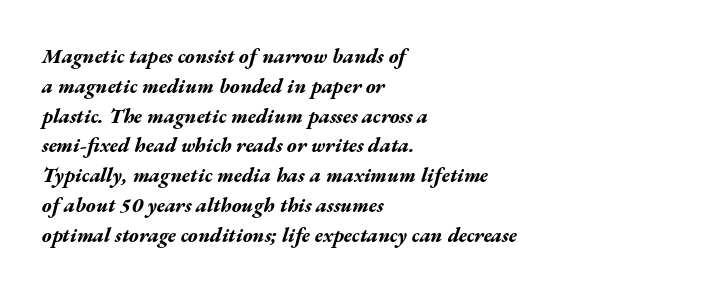
Horizontal alignment here is leftward, the default for most running prose. Is there much room between lines? A standard amount, neither cramped nor airy. The passage shown has conventional tracking throughout. No word sits above an underline. There's an unmistakable incline to the writing here.
